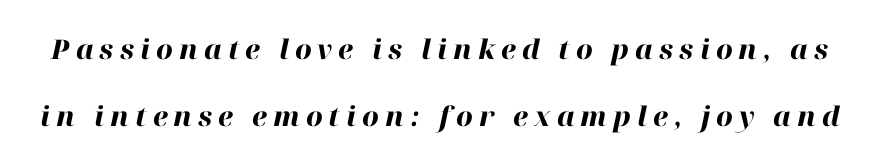
Q: Is the text bold? A: Yes.
Q: Is the text italic (slanted)? A: Yes, it leans right by about 12 degrees.
Q: Is the text underlined? A: No.
Q: Is the spacing between letters normal or unusually wide? A: Unusually wide.
Q: Is the spacing between lines tight, normal or loose? A: Loose.
